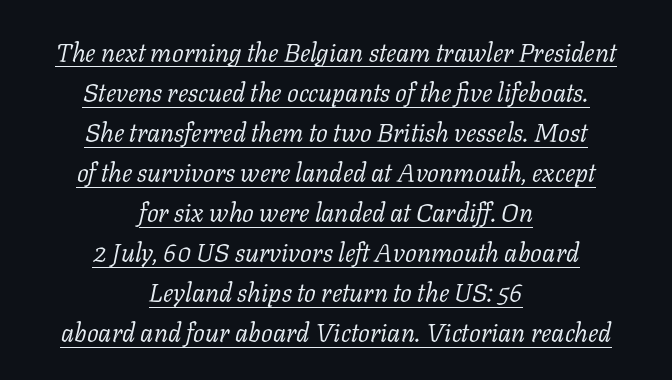
{"italic": "yes", "lean": "right", "slant_degrees": 11, "bold": "no", "underline": "yes", "align": "center", "line_spacing": "normal", "line_spacing_ratio": 1.54, "letter_spacing": "normal", "letter_spacing_em": 0.0, "glyph_px": 26}
